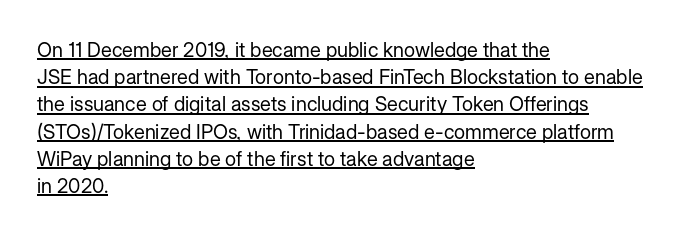
{"italic": "no", "bold": "no", "underline": "yes", "align": "left", "line_spacing": "normal", "line_spacing_ratio": 1.36, "letter_spacing": "normal", "letter_spacing_em": 0.0, "glyph_px": 20}
